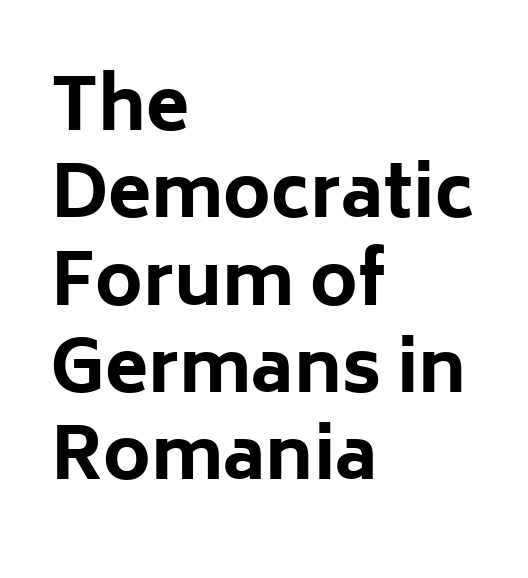
The characters look thick and weighty, a clear bold. The passage shown is typeset with a sans-serif family. A typesetter would mark this as roman, not italic. This rendering leaves character spacing at its baseline value. Glance below the letters and you will spot only blank space.
